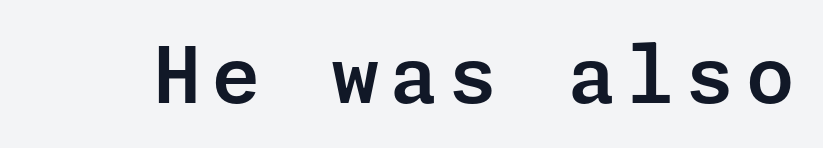
What kind of face is this? One without serifs — a sans. The area under the type is left untouched. A roman cut, with each character standing at attention.
